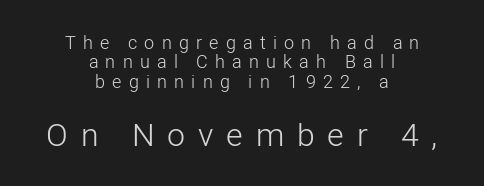
{"serif": "no", "italic": "no", "bold": "no", "weight": "light", "width": "normal", "stroke_contrast": "low", "x_height": "medium", "monospaced": "no", "underline": "no", "align": "center", "line_spacing": "tight", "line_spacing_ratio": 1.08, "letter_spacing": "wide", "letter_spacing_em": 0.4, "larger_block": "second", "size_ratio": 1.78, "glyph_px": 32}
